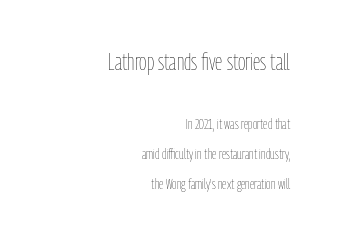
Q: Is the text bold? A: No.
Q: Is the text italic (slanted)? A: No, it is upright.
Q: Is the text underlined? A: No.
Q: How is the paragraph aligned? A: Right-aligned.
Q: Is the spacing between letters normal or unusually wide? A: Normal.
Q: Is the spacing between lines tight, normal or loose? A: Loose.
Q: Which block of text is set in a larger size, the first (top) or the second (bottom)? A: The first (top) one.
